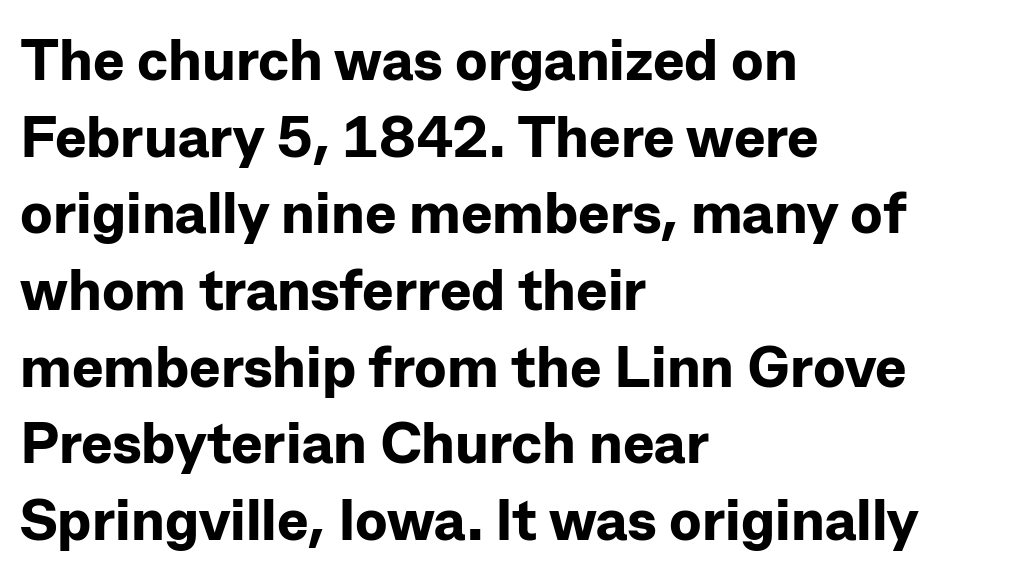
No italicization has been applied; the sample stays upright. Students, observe: this is what conventionally led text looks like. Horizontally, the lines are justified to the leading edge only. You can tell from the bare stems that sans-serif type was used. Think of a printed novel: that variable character pitch is what you see here. The zone under the glyphs is completely vacant.
